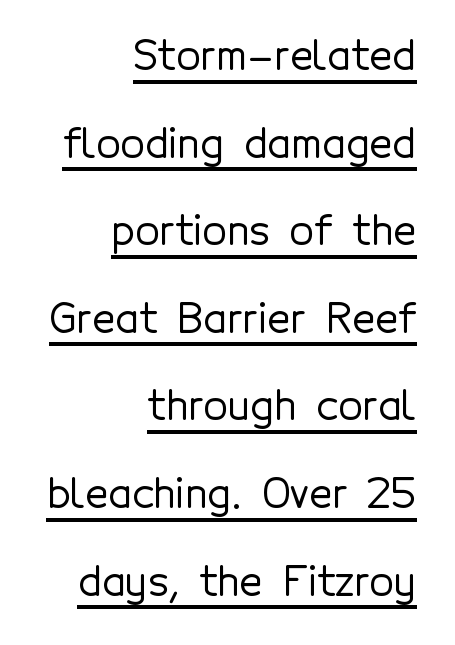
{"serif": "no", "italic": "no", "width": "normal", "x_height": "medium", "monospaced": "no", "underline": "yes", "align": "right", "line_spacing": "loose", "line_spacing_ratio": 2.19, "letter_spacing": "normal", "letter_spacing_em": 0.0, "glyph_px": 40}
